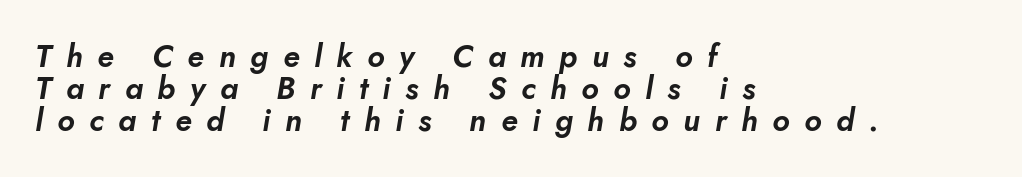
Italic? Definitely — the glyphs are oblique. Anything drawn beneath the words? Only blank space. A typesetter would call this proportional, since set widths differ per character. Loose tracking; the words dissolve into strings of separated letters.
